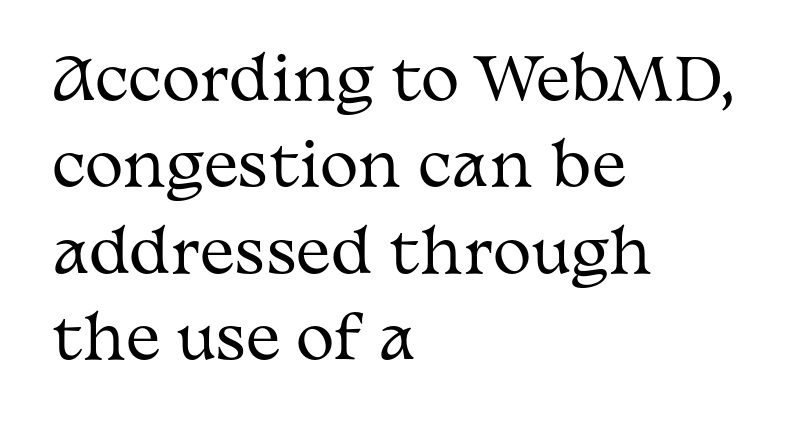
Q: Is the text bold? A: No.
Q: Is the text italic (slanted)? A: No, it is upright.
Q: Is the typeface a serif or a sans-serif typeface? A: Serif.
Q: Is the text underlined? A: No.
Q: How is the paragraph aligned? A: Left-aligned.
Q: Is the spacing between letters normal or unusually wide? A: Normal.
Q: Is the spacing between lines tight, normal or loose? A: Normal.
Q: Width (condensed, normal, or wide)? A: Wide.
Q: Stroke contrast? A: Medium.
Q: x-height? A: Medium.
Q: Monospaced? A: No.
